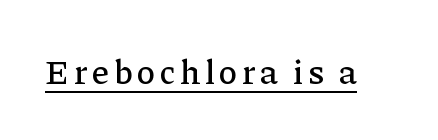
{"serif": "yes", "italic": "no", "width": "normal", "stroke_contrast": "low", "x_height": "medium", "monospaced": "no", "underline": "yes", "glyph_px": 35}
